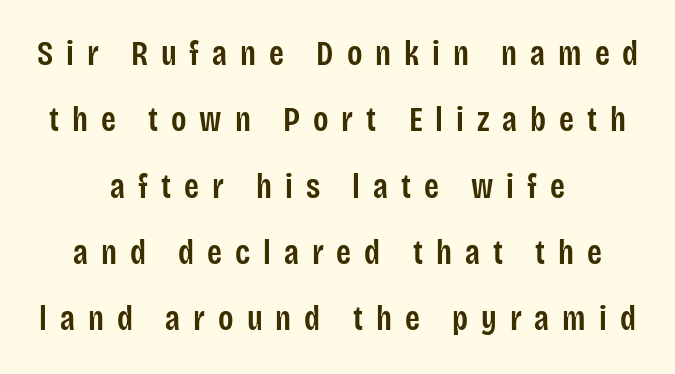
Q: Is the text bold? A: Semi-bold.
Q: Is the text italic (slanted)? A: No, it is upright.
Q: Is the typeface a serif or a sans-serif typeface? A: Sans-serif.
Q: Is the text underlined? A: No.
Q: How is the paragraph aligned? A: Centered.
Q: Is the spacing between letters normal or unusually wide? A: Unusually wide.
Q: Is the spacing between lines tight, normal or loose? A: Loose.
Q: Width (condensed, normal, or wide)? A: Condensed.
Q: Stroke contrast? A: Low.
Q: x-height? A: Large.
Q: Monospaced? A: No.
